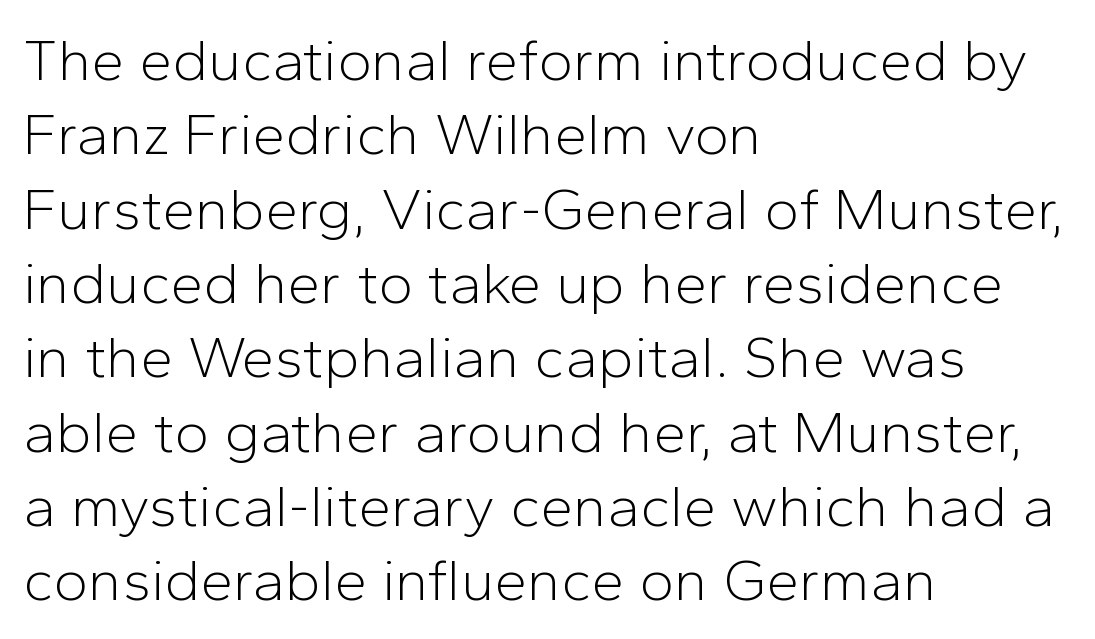
Q: Is the text bold? A: No.
Q: Is the text italic (slanted)? A: No, it is upright.
Q: Is the typeface a serif or a sans-serif typeface? A: Sans-serif.
Q: Is the text underlined? A: No.
Q: How is the paragraph aligned? A: Left-aligned.
Q: Is the spacing between letters normal or unusually wide? A: Normal.
Q: Is the spacing between lines tight, normal or loose? A: Normal.
Q: Width (condensed, normal, or wide)? A: Normal.
Q: Stroke contrast? A: Low.
Q: x-height? A: Medium.
Q: Monospaced? A: No.
